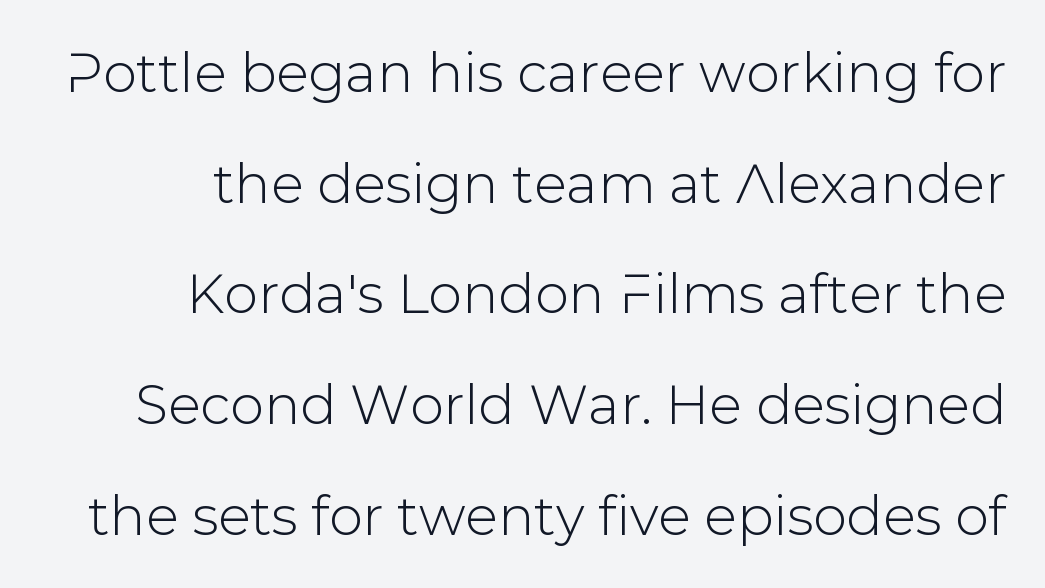
{"serif": "no", "italic": "no", "width": "normal", "stroke_contrast": "low", "x_height": "medium", "monospaced": "no", "underline": "no", "align": "right", "line_spacing": "loose", "line_spacing_ratio": 2.05, "letter_spacing": "normal", "letter_spacing_em": 0.0, "glyph_px": 54}
